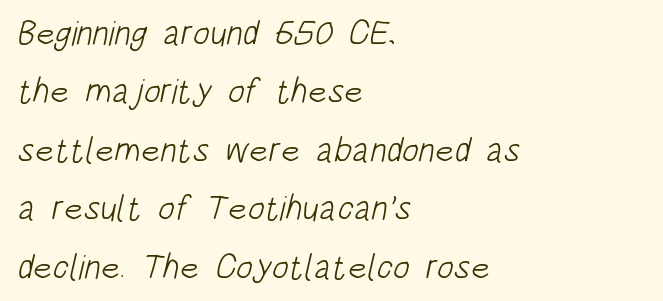
{"serif": "no", "bold": "no", "weight": "light", "width": "condensed", "stroke_contrast": "low", "x_height": "large", "monospaced": "no", "underline": "no", "align": "left", "line_spacing": "normal", "line_spacing_ratio": 1.67, "letter_spacing": "normal", "letter_spacing_em": 0.0, "glyph_px": 35}
